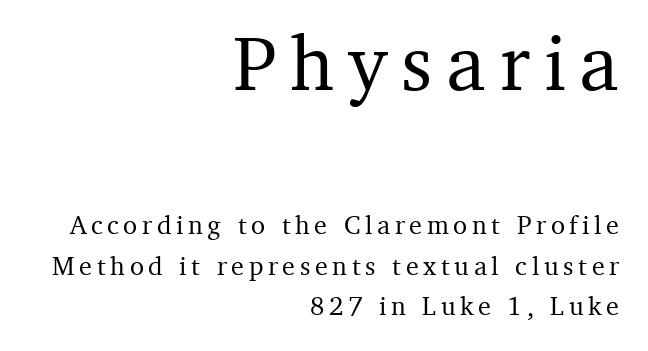
Q: Is the text italic (slanted)? A: No, it is upright.
Q: Is the typeface a serif or a sans-serif typeface? A: Serif.
Q: Is the text underlined? A: No.
Q: How is the paragraph aligned? A: Right-aligned.
Q: Is the spacing between lines tight, normal or loose? A: Normal.
Q: Which block of text is set in a larger size, the first (top) or the second (bottom)? A: The first (top) one.
Q: Width (condensed, normal, or wide)? A: Normal.
Q: Stroke contrast? A: Medium.
Q: x-height? A: Medium.
Q: Monospaced? A: No.
